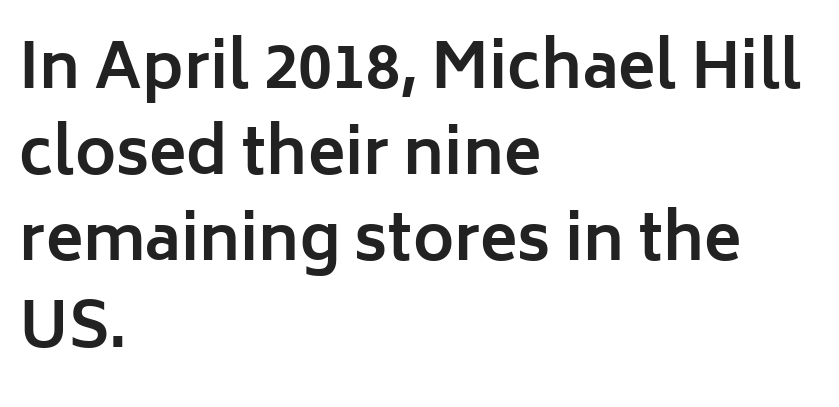
Note the varied advance widths — an 'i' is clearly narrower than an 'm'. The font's upright variant was chosen for this text. Tracking here is standard; glyphs follow each other at the usual distance. Type style note: lacks serifs. Leading matches the norm, producing a regular column.
